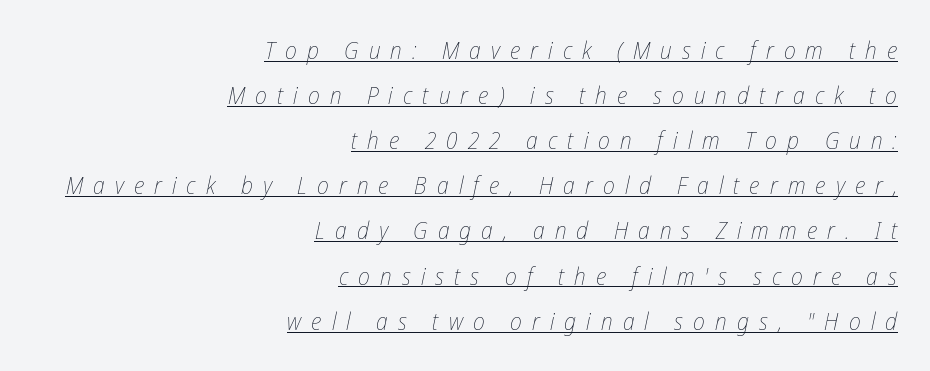
{"italic": "yes", "lean": "right", "slant_degrees": 12, "bold": "no", "underline": "yes", "align": "right", "line_spacing_ratio": 1.88, "letter_spacing": "wide", "letter_spacing_em": 0.42, "glyph_px": 24}
